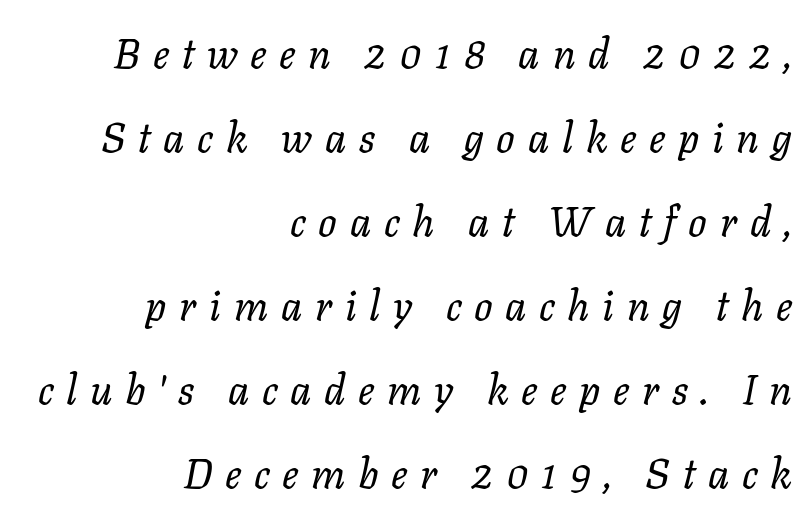
Proportional: the letters do not fall into vertical columns. This sample uses expanded letter spacing, leaving extra air between glyphs. Students, observe: this is what heavily led, spacious text looks like. The passage shown leans; its letterforms are oblique. Line endings align vertically; line beginnings do not.
